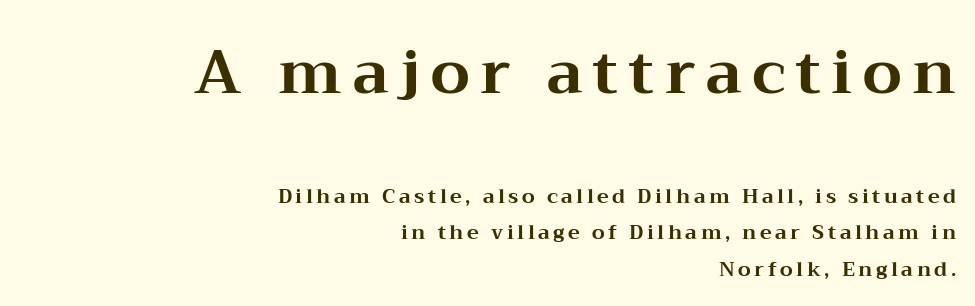
Q: Is the text bold? A: Yes.
Q: Is the text italic (slanted)? A: No, it is upright.
Q: Is the typeface a serif or a sans-serif typeface? A: Serif.
Q: Is the text underlined? A: No.
Q: How is the paragraph aligned? A: Right-aligned.
Q: Which block of text is set in a larger size, the first (top) or the second (bottom)? A: The first (top) one.
Q: Width (condensed, normal, or wide)? A: Wide.
Q: Stroke contrast? A: Medium.
Q: x-height? A: Medium.
Q: Monospaced? A: No.
